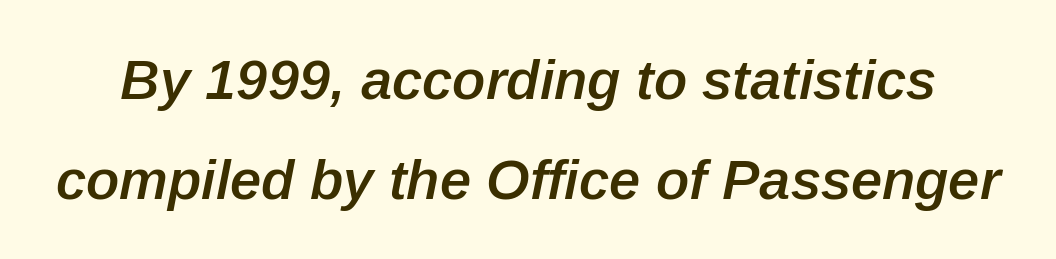
The image shows 56 px semibold type, italic (leaning right); set line spacing 1.78x, normal letter spacing, not underlined; low stroke contrast and a medium x-height.
